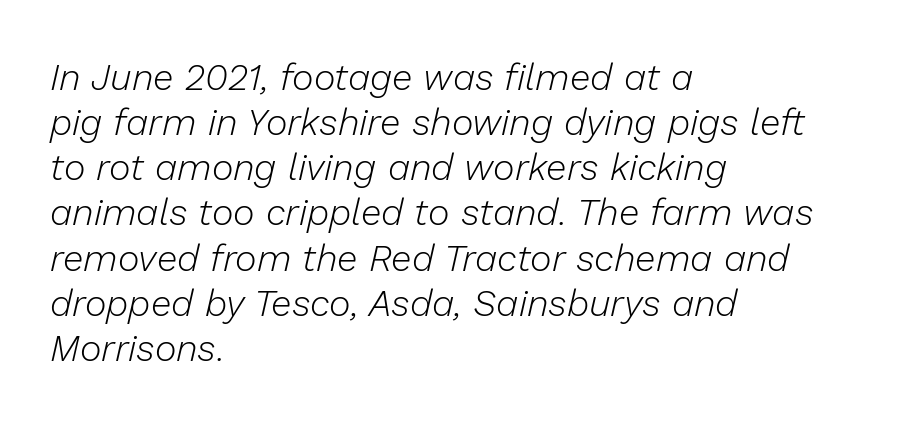
These glyphs show unthickened strokes, regular width or finer. The whole block is typeset with a tilt. Typeset ragged right — the left edge is the straight one. Note the varied advance widths — an 'i' is clearly narrower than an 'm'. Standard letterfit; no display-style spreading of the glyphs.
